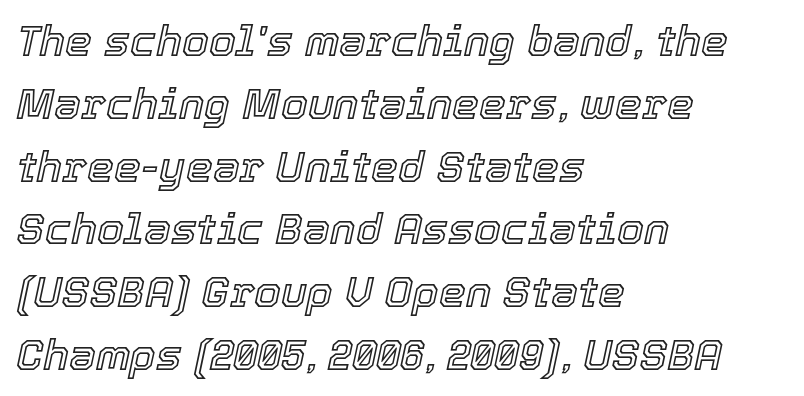
Any mark beneath the type? The region is blank. The rendering uses a moderate line-height, typical for paragraphs. Italic? Definitely — the glyphs are oblique. Is this a fixed-width face? No — the glyphs have proportional, varying widths.
